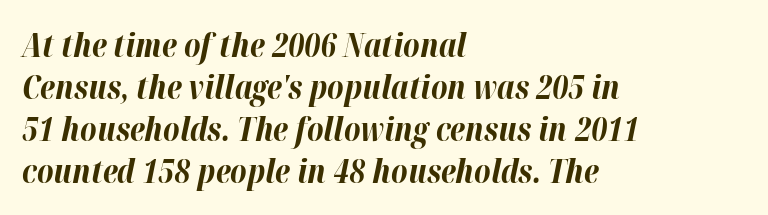
Q: Is the text bold? A: Yes.
Q: Is the text italic (slanted)? A: Yes, it leans right by about 12 degrees.
Q: Is the text underlined? A: No.
Q: How is the paragraph aligned? A: Left-aligned.
Q: Is the spacing between letters normal or unusually wide? A: Normal.
Q: Is the spacing between lines tight, normal or loose? A: Normal.
Q: Width (condensed, normal, or wide)? A: Normal.
Q: Stroke contrast? A: High.
Q: x-height? A: Medium.
Q: Monospaced? A: No.
